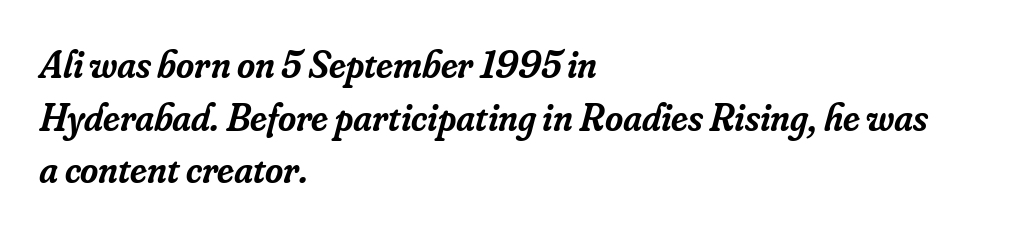
Q: Is the text bold? A: Semi-bold.
Q: Is the text italic (slanted)? A: Yes, it leans right by about 16 degrees.
Q: Is the typeface a serif or a sans-serif typeface? A: Serif.
Q: Is the text underlined? A: No.
Q: How is the paragraph aligned? A: Left-aligned.
Q: Is the spacing between letters normal or unusually wide? A: Normal.
Q: Is the spacing between lines tight, normal or loose? A: Normal.
Q: Width (condensed, normal, or wide)? A: Normal.
Q: Stroke contrast? A: Low.
Q: x-height? A: Small.
Q: Monospaced? A: No.
